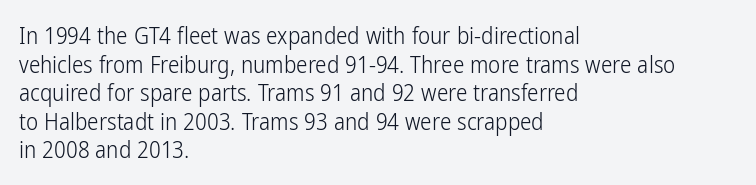
The image shows 23 px text type, upright; set left-aligned, line spacing 1.24x, normal letter spacing, not underlined.
